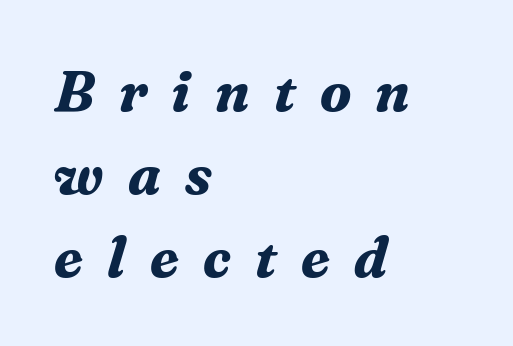
{"serif": "yes", "italic": "yes", "lean": "right", "slant_degrees": 16, "bold": "yes", "weight": "bold", "width": "normal", "stroke_contrast": "medium", "x_height": "medium", "monospaced": "no", "underline": "no", "align": "left", "line_spacing": "normal", "line_spacing_ratio": 1.43, "letter_spacing": "wide", "letter_spacing_em": 0.42, "glyph_px": 58}
